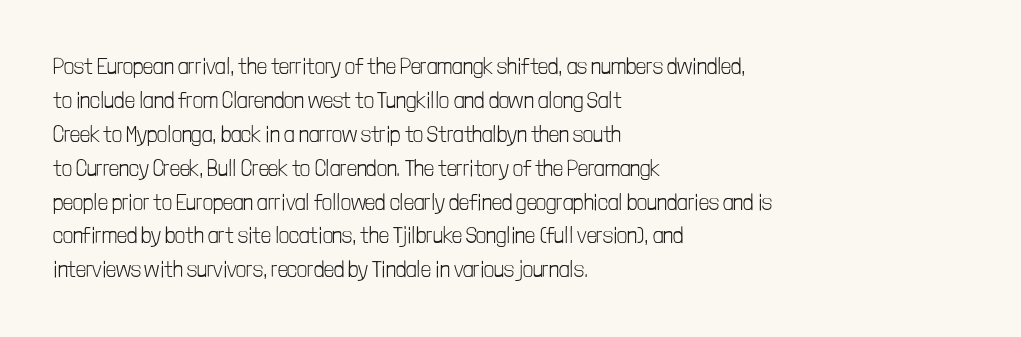
These lines stack with their left ends in a neat column. Any mark beneath the type? The region is blank. Short note: letters normally spaced. The type sits square on the baseline with zero lean.
